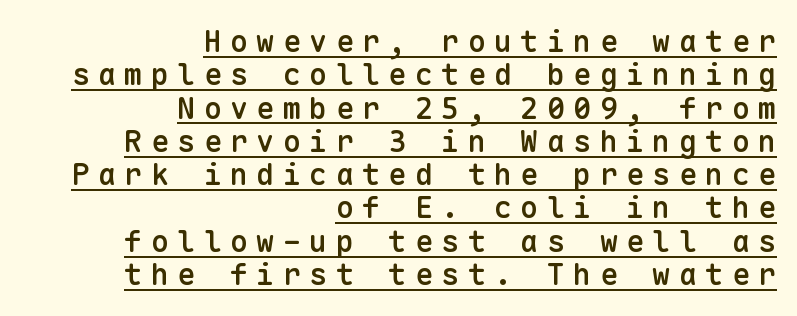
The tracking jumps out immediately: characters are airy and widely separated. These characters rest on top of a visible drawn line. The rendering anchors every line to the right-hand side. Here the designer chose a console-style face with uniform glyph widths. These lines were composed using upright roman letters. Does the type have serifs? No, each stem ends abruptly.
